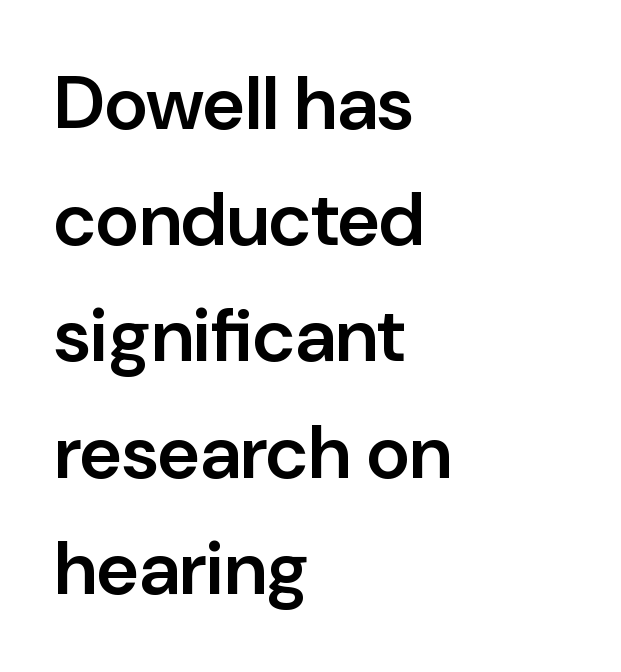
The image shows 75 px semibold sans-serif type, upright; set left-aligned, normal line spacing (1.55x), normal letter spacing, not underlined; low stroke contrast and a medium x-height.
